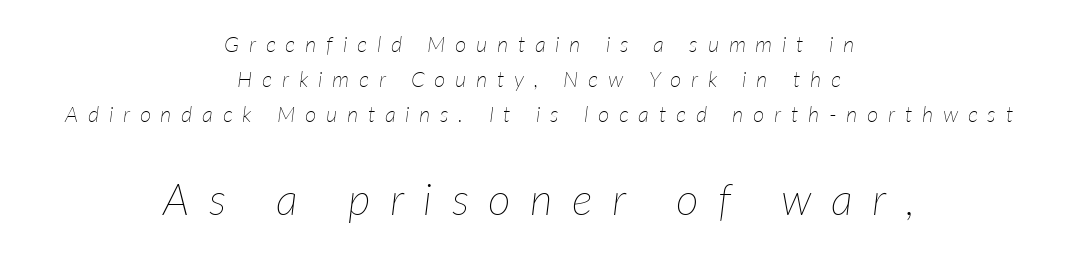
Q: Is the text bold? A: No.
Q: Is the text italic (slanted)? A: Yes, it leans right by about 7 degrees.
Q: Is the text underlined? A: No.
Q: How is the paragraph aligned? A: Centered.
Q: Is the spacing between letters normal or unusually wide? A: Unusually wide.
Q: Is the spacing between lines tight, normal or loose? A: Normal.
Q: Which block of text is set in a larger size, the first (top) or the second (bottom)? A: The second (bottom) one.
Q: Width (condensed, normal, or wide)? A: Normal.
Q: Stroke contrast? A: Low.
Q: x-height? A: Medium.
Q: Monospaced? A: No.
